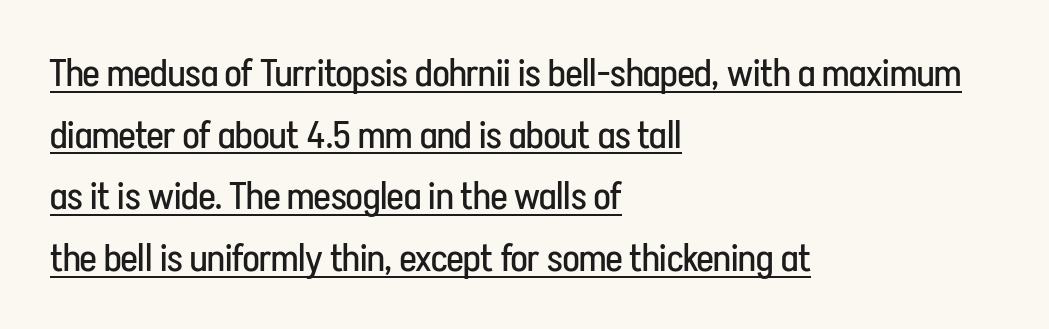
{"serif": "no", "italic": "no", "bold": "no", "weight": "regular", "width": "condensed", "stroke_contrast": "low", "x_height": "medium", "monospaced": "no", "underline": "yes", "align": "left", "line_spacing": "normal", "line_spacing_ratio": 1.58, "letter_spacing": "normal", "letter_spacing_em": 0.0, "glyph_px": 39}
